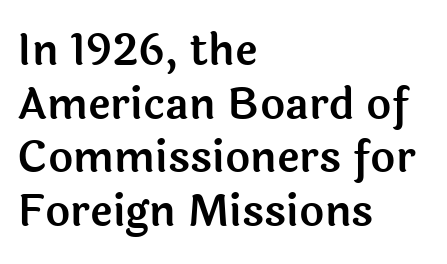
Q: Is the text italic (slanted)? A: No, it is upright.
Q: Is the typeface a serif or a sans-serif typeface? A: Sans-serif.
Q: Is the text underlined? A: No.
Q: How is the paragraph aligned? A: Left-aligned.
Q: Is the spacing between letters normal or unusually wide? A: Normal.
Q: Is the spacing between lines tight, normal or loose? A: Normal.
Q: Width (condensed, normal, or wide)? A: Normal.
Q: x-height? A: Medium.
Q: Monospaced? A: No.
